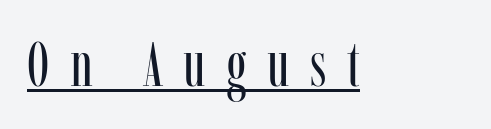
Q: Is the text bold? A: No.
Q: Is the text italic (slanted)? A: No, it is upright.
Q: Is the typeface a serif or a sans-serif typeface? A: Serif.
Q: Is the text underlined? A: Yes.
Q: Is the spacing between letters normal or unusually wide? A: Unusually wide.
Q: Width (condensed, normal, or wide)? A: Condensed.
Q: Stroke contrast? A: Low.
Q: x-height? A: Medium.
Q: Monospaced? A: No.
